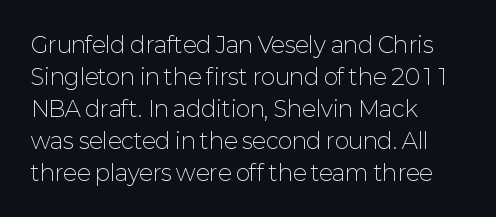
The image shows 22 px text type, upright; set left-aligned, normal line spacing (1.45x), normal letter spacing, not underlined.
